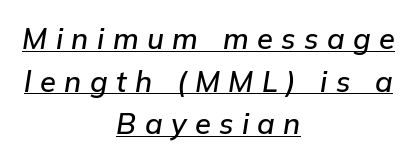
Spacing verdict: proportional, widths tailored to each character. Regular leading. The specimen reads as italic at a glance. The typesetter has applied underlining to the passage shown. Alignment: centered. Substantial extra tracking has been applied to these lines.
